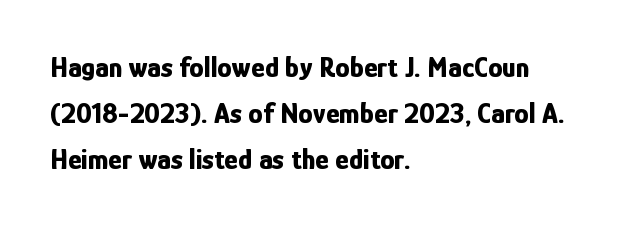
What kind of face is this? One without serifs — a sans. Bare-footed words on every line. I'd describe the lettering as bold — thick and assertive. Normally led — the rows are evenly, conventionally spaced. This sample has the flowing, uneven cadence of proportional lettering.
